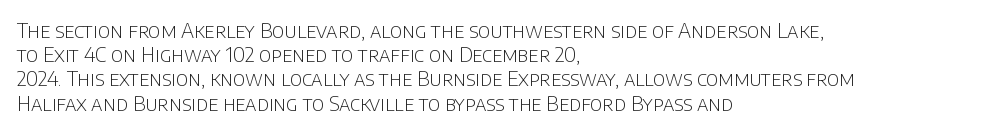
Tall strokes in this sample are plumb rather than angled. Decoration check: the copy has no underline. Words appear dense and cohesive because spacing is normal. The typesetter chose a ragged-right arrangement here.
